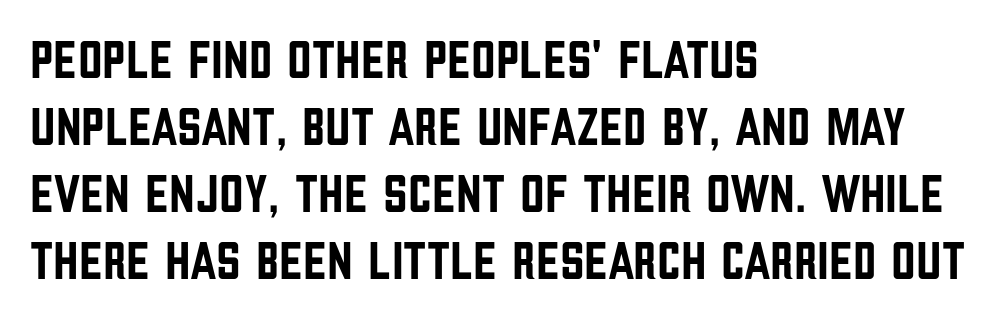
Q: Is the text italic (slanted)? A: No, it is upright.
Q: Is the typeface a serif or a sans-serif typeface? A: Sans-serif.
Q: Is the text underlined? A: No.
Q: How is the paragraph aligned? A: Left-aligned.
Q: Is the spacing between letters normal or unusually wide? A: Normal.
Q: Width (condensed, normal, or wide)? A: Condensed.
Q: Stroke contrast? A: Low.
Q: x-height? A: Large.
Q: Monospaced? A: No.
